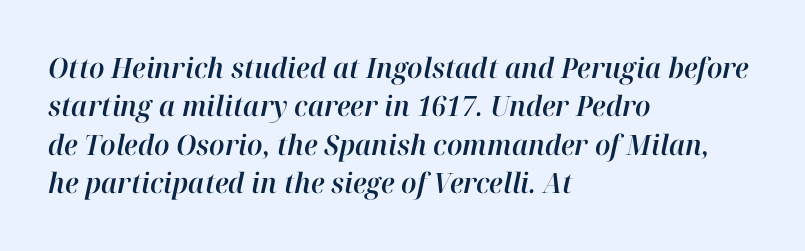
The image shows 28 px text type, italic (leaning right); set left-aligned, normal line spacing (1.37x), normal letter spacing, not underlined; high stroke contrast and a medium x-height.
